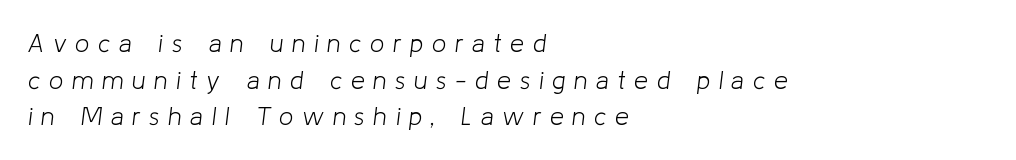
The tracking reads as deliberately expanded to a designer's eye. The passage shown stacks its lines at a standard gap. A clean baseline with only descenders dipping below it. The passage shown is not bold in any degree. The lines are quadded left. The letters are slanted; this is an italic face.
